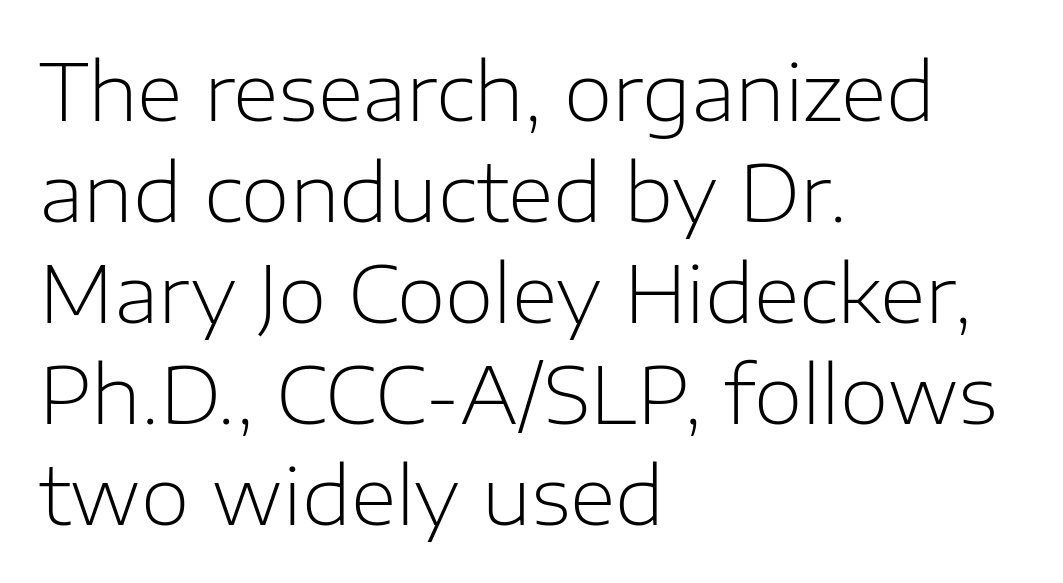
Each new line begins a customary step beneath the previous one. Looks like regular typesetting: each glyph gets only the width it needs. Quick note: underline off. The rag falls on the right side of this text block. Heaviness? Minimal to ordinary, like unemphasized prose. Rendered with straight, roman letterforms.
